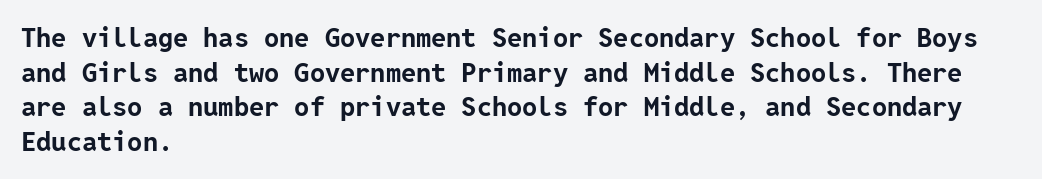
{"italic": "no", "bold": "yes", "underline": "no", "align": "left", "line_spacing": "normal", "line_spacing_ratio": 1.28, "letter_spacing": "normal", "letter_spacing_em": 0.0, "glyph_px": 27}
